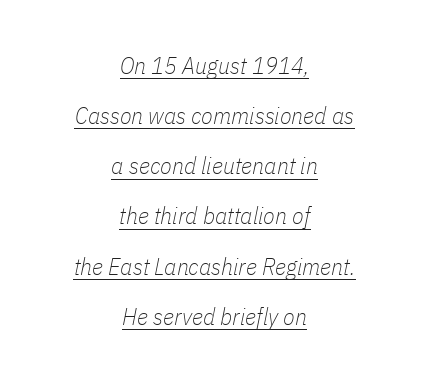
Q: Is the text bold? A: No.
Q: Is the text italic (slanted)? A: Yes, it leans right by about 11 degrees.
Q: Is the text underlined? A: Yes.
Q: How is the paragraph aligned? A: Centered.
Q: Is the spacing between letters normal or unusually wide? A: Normal.
Q: Is the spacing between lines tight, normal or loose? A: Loose.
